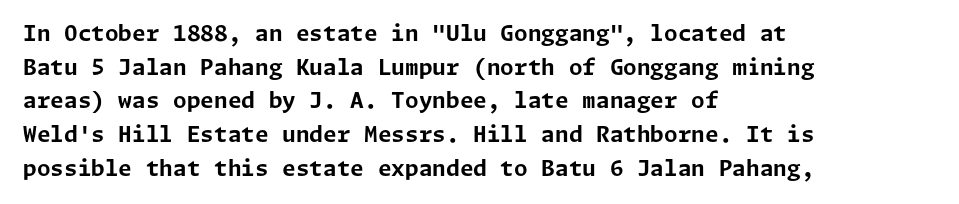
This sample is left-justified, so line endings fall wherever the words run out. Ascenders rise straight up at ninety degrees. Notice how descenders clear the ascenders below comfortably — that's standard leading. Is the type bold? Yes — the strokes are clearly thick and heavy.
